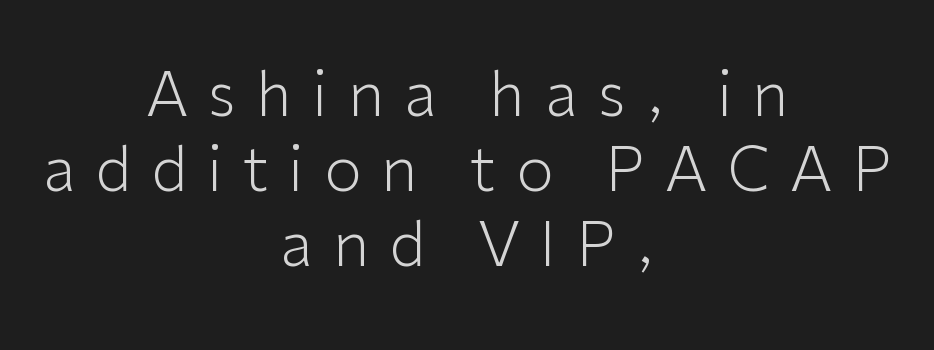
The image shows 61 px light sans-serif type, upright; set centered, line spacing 1.23x, unusually wide letter spacing (+0.33 em), not underlined; low stroke contrast and a medium x-height.
